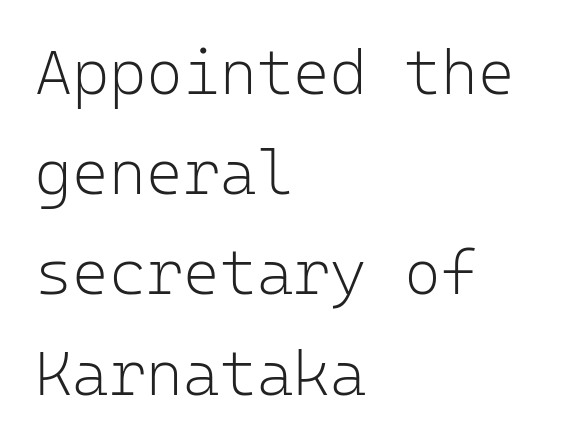
Honestly, the letter spacing is just normal — you wouldn't notice it. Check where the strokes stop: nothing finishes them off — pure sans. The rendering uses a moderate line-height, typical for paragraphs. Monospaced: the letters line up in strict vertical columns. Each row of text sits above clean, open space. These glyphs show unthickened strokes, regular width or finer.
